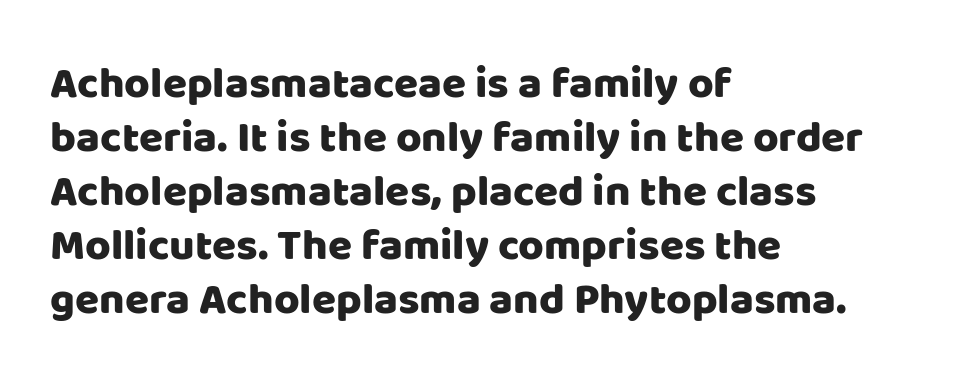
{"serif": "no", "italic": "no", "width": "normal", "stroke_contrast": "low", "x_height": "large", "monospaced": "no", "underline": "no", "align": "left", "line_spacing_ratio": 1.23, "letter_spacing": "normal", "letter_spacing_em": 0.0, "glyph_px": 44}
